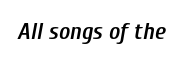
Q: Is the text bold? A: Semi-bold.
Q: Is the text italic (slanted)? A: Yes, it leans right by about 10 degrees.
Q: Is the text underlined? A: No.
Q: Is the spacing between letters normal or unusually wide? A: Normal.
